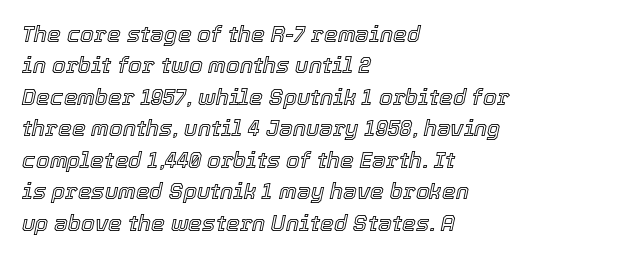
{"italic": "yes", "lean": "right", "slant_degrees": 12, "underline": "no", "align": "left", "line_spacing": "normal", "line_spacing_ratio": 1.43, "letter_spacing": "normal", "letter_spacing_em": 0.0, "glyph_px": 22}
